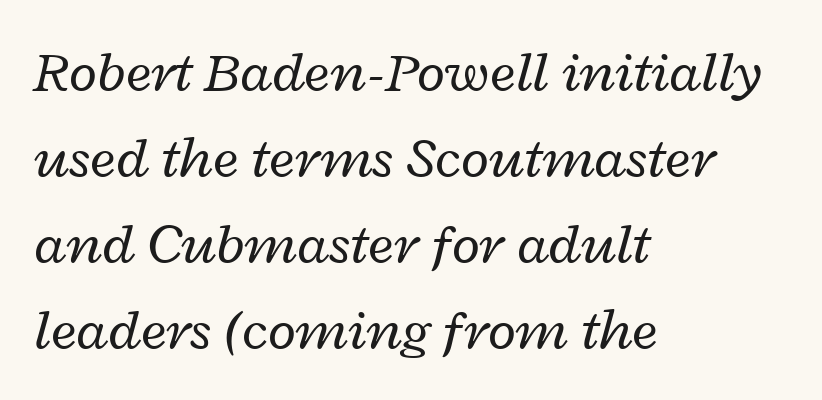
The image shows 58 px regular-weight, wide type, italic (leaning right); set left-aligned, normal line spacing (1.48x), normal letter spacing, not underlined; low stroke contrast and a medium x-height.
